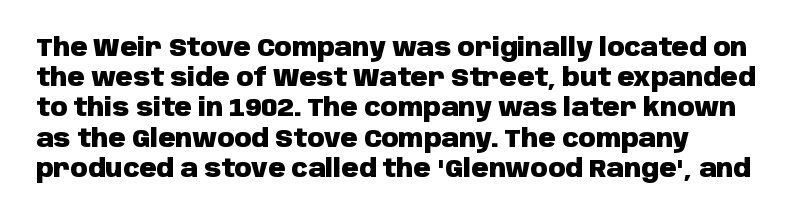
The image shows 24 px bold type, upright; set left-aligned, normal line spacing (1.26x), normal letter spacing, not underlined.
